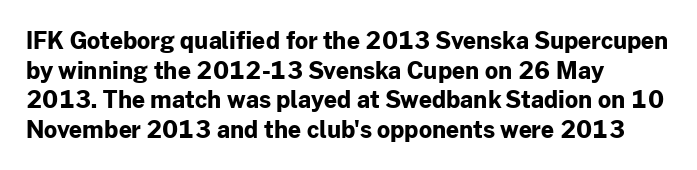
The image shows 23 px bold type, upright; set left-aligned, normal line spacing (1.29x), normal letter spacing, not underlined.
